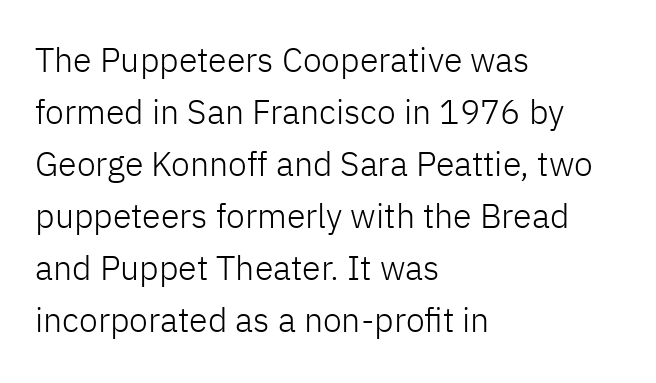
{"serif": "no", "italic": "no", "bold": "no", "weight": "light", "width": "normal", "stroke_contrast": "low", "x_height": "medium", "monospaced": "no", "underline": "no", "align": "left", "line_spacing": "normal", "line_spacing_ratio": 1.53, "letter_spacing": "normal", "letter_spacing_em": 0.0, "glyph_px": 34}
